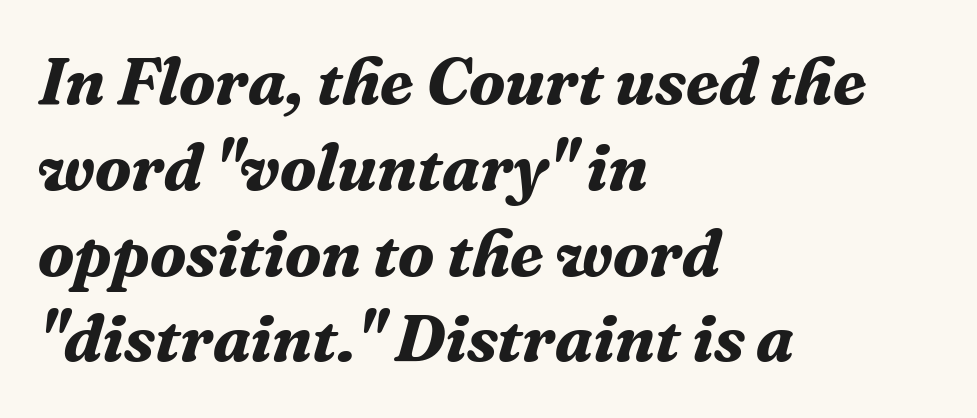
Q: Is the text bold? A: Yes.
Q: Is the text italic (slanted)? A: Yes, it leans right by about 16 degrees.
Q: Is the typeface a serif or a sans-serif typeface? A: Serif.
Q: Is the text underlined? A: No.
Q: How is the paragraph aligned? A: Left-aligned.
Q: Is the spacing between letters normal or unusually wide? A: Normal.
Q: Is the spacing between lines tight, normal or loose? A: Normal.
Q: Width (condensed, normal, or wide)? A: Normal.
Q: Stroke contrast? A: Medium.
Q: x-height? A: Medium.
Q: Monospaced? A: No.
